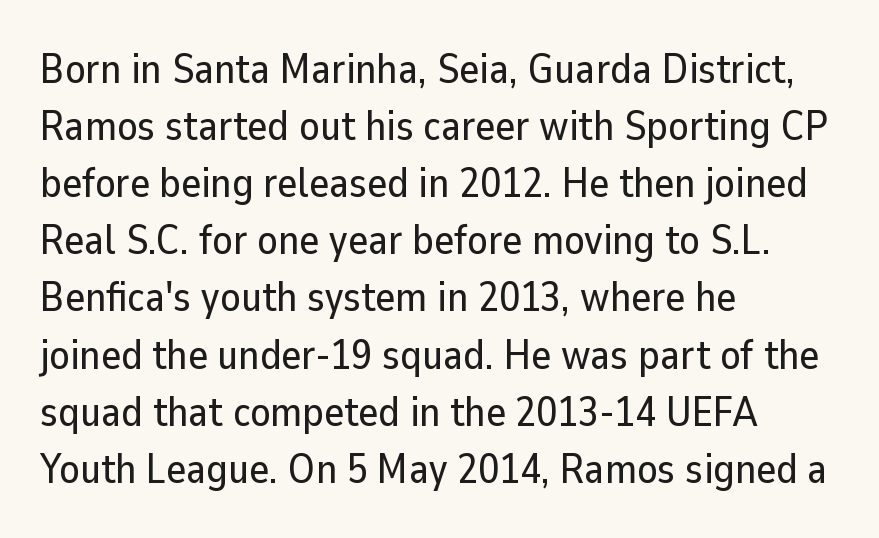
{"serif": "no", "italic": "no", "width": "normal", "stroke_contrast": "low", "x_height": "medium", "monospaced": "no", "underline": "no", "align": "left", "line_spacing": "normal", "line_spacing_ratio": 1.36, "letter_spacing": "normal", "letter_spacing_em": 0.0, "glyph_px": 42}
